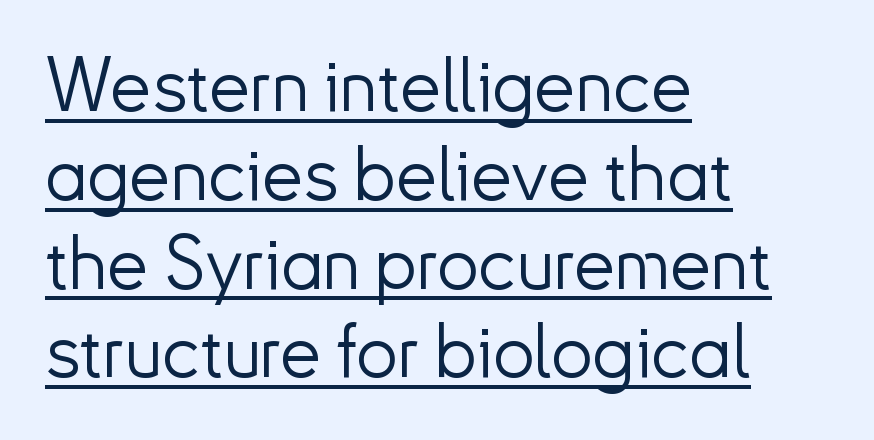
{"serif": "no", "italic": "no", "bold": "no", "weight": "light", "width": "normal", "stroke_contrast": "low", "x_height": "small", "monospaced": "no", "underline": "yes", "align": "left", "line_spacing_ratio": 1.2, "letter_spacing": "normal", "letter_spacing_em": 0.0, "glyph_px": 74}
